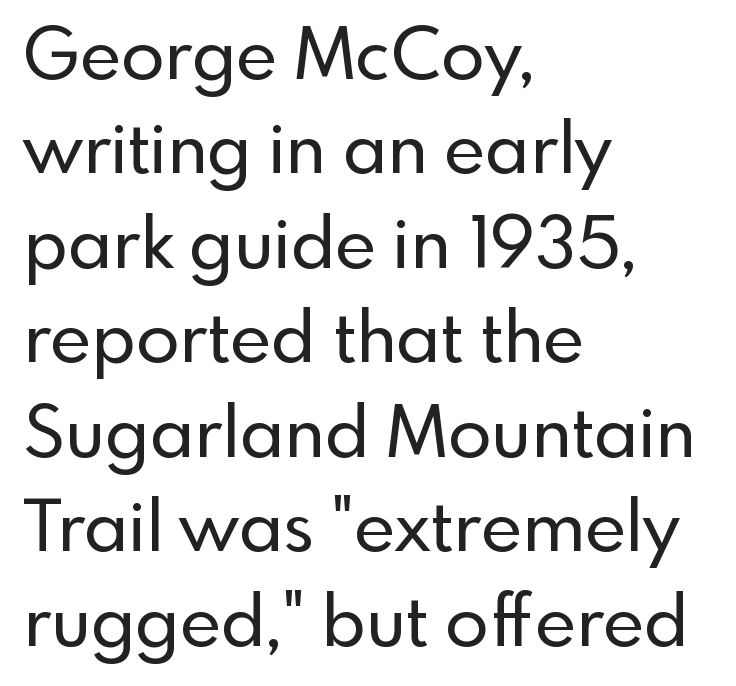
Q: Is the text italic (slanted)? A: No, it is upright.
Q: Is the typeface a serif or a sans-serif typeface? A: Sans-serif.
Q: Is the text underlined? A: No.
Q: How is the paragraph aligned? A: Left-aligned.
Q: Is the spacing between letters normal or unusually wide? A: Normal.
Q: Is the spacing between lines tight, normal or loose? A: Normal.
Q: Width (condensed, normal, or wide)? A: Normal.
Q: x-height? A: Small.
Q: Monospaced? A: No.
